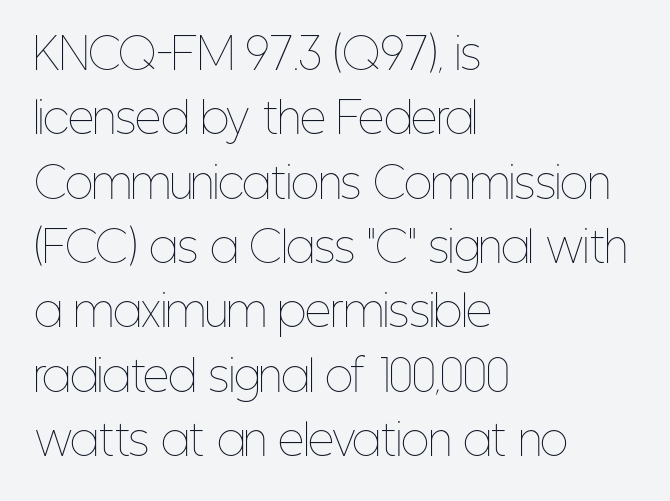
In CSS terms this would be text-align: left. The lettering stays uniformly vertical, giving the passage a roman look. Tracking value appears to be zero — textbook default spacing. Looks like regular typesetting: each glyph gets only the width it needs. Stems here are at most as thick as an everyday book face. The lines sit at an ordinary, default distance from one another.
